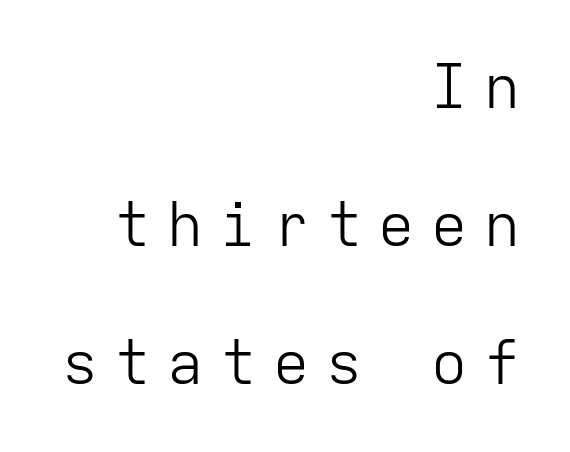
{"serif": "no", "italic": "no", "bold": "no", "weight": "light", "width": "normal", "stroke_contrast": "low", "x_height": "medium", "monospaced": "yes", "underline": "no", "align": "right", "line_spacing": "loose", "line_spacing_ratio": 2.3, "letter_spacing": "wide", "letter_spacing_em": 0.28, "glyph_px": 60}
